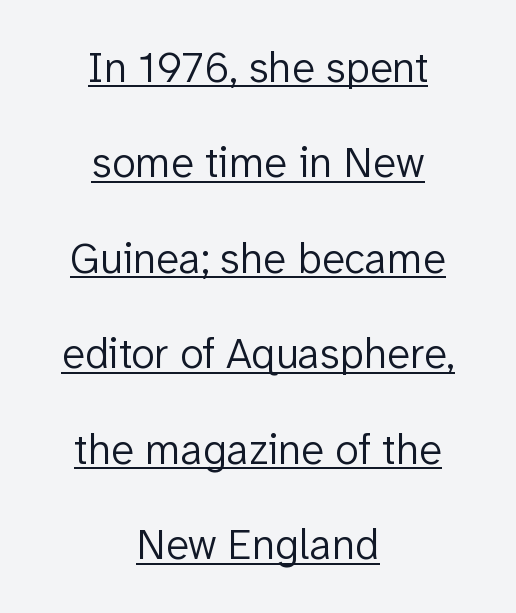
Vertical spacing — loose. Each line of the rendering has a horizontal stroke beneath the glyphs. The face used here is rendered with its standard letterfit. These lines were composed using upright roman letters. Type style note: lacks serifs. Weight: not bold — regular or lighter.
